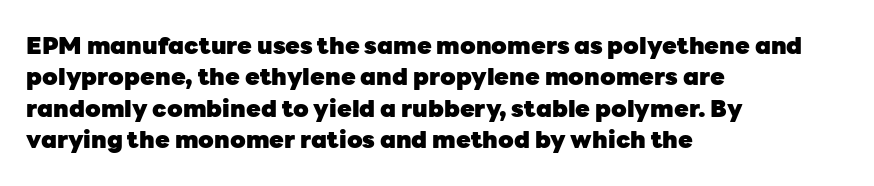
Q: Is the text bold? A: Yes.
Q: Is the text italic (slanted)? A: No, it is upright.
Q: Is the text underlined? A: No.
Q: How is the paragraph aligned? A: Left-aligned.
Q: Is the spacing between letters normal or unusually wide? A: Normal.
Q: Is the spacing between lines tight, normal or loose? A: Normal.
